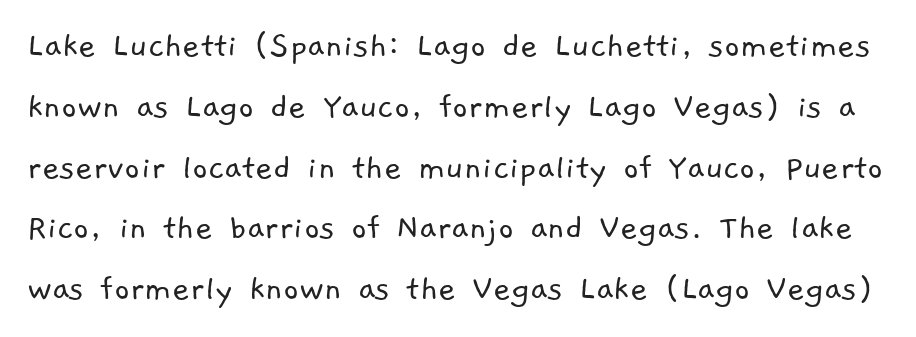
{"serif": "no", "bold": "no", "weight": "light", "width": "normal", "stroke_contrast": "low", "x_height": "medium", "monospaced": "no", "underline": "no", "line_spacing": "normal", "line_spacing_ratio": 1.6, "letter_spacing": "normal", "letter_spacing_em": 0.0, "glyph_px": 38}
